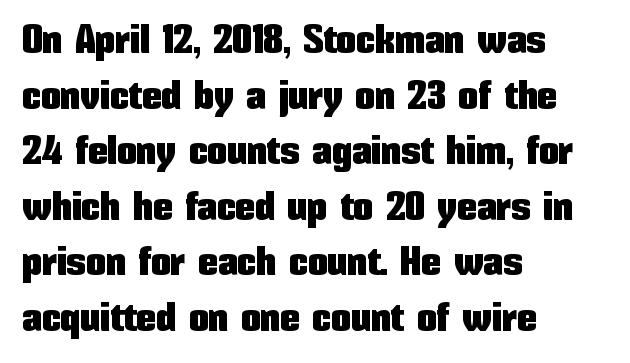
The image shows 40 px condensed sans-serif type, upright; set left-aligned, normal line spacing (1.39x), normal letter spacing, not underlined; low stroke contrast and a medium x-height.
